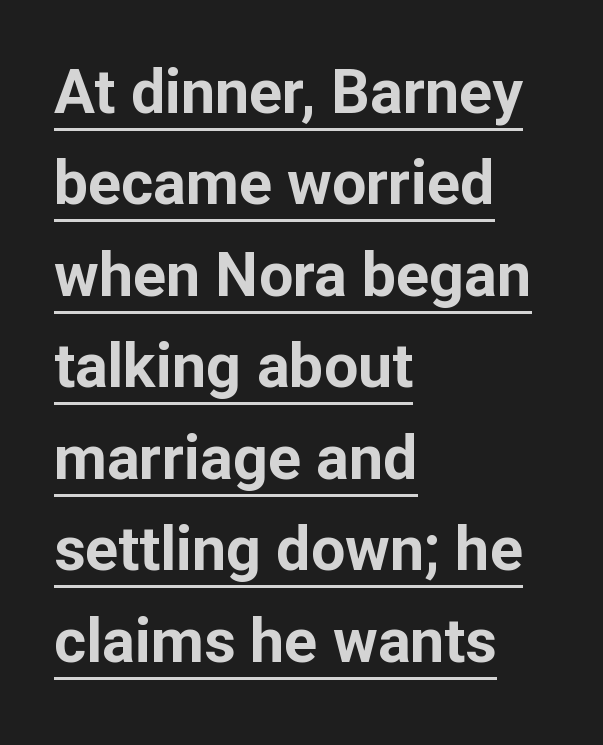
The lines sit at an ordinary, default distance from one another. Designer's note — italics off, roman on. This sample has the flowing, uneven cadence of proportional lettering. The string is rendered with underlining switched on.
